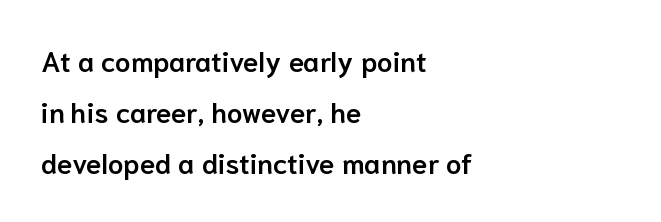
Stroke terminals: plain, sans-serif. Notice how the passage keeps a crisp vertical edge on the left only. Honestly, there is no underline to notice here at all. A typesetter would call this zero additional tracking. Ascenders rise straight up at ninety degrees. Notice the strokes are somewhat thickened but not fully heavy: this is a semibold.
